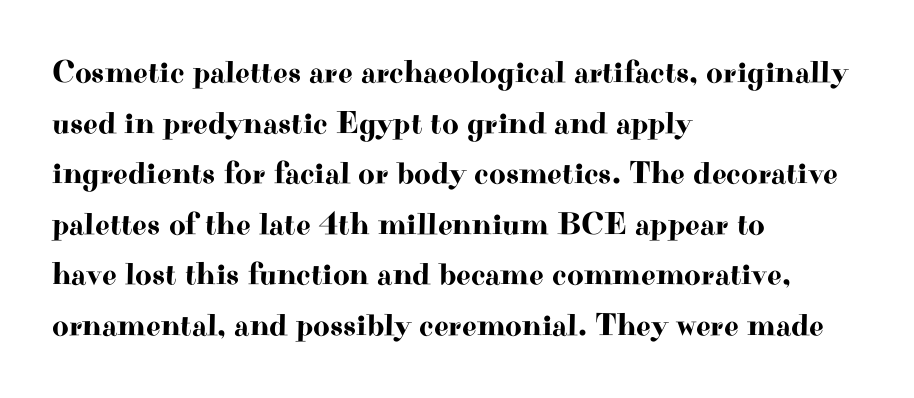
Does the copy run flush right? No — it runs flush left. In terms of letterform style, serifs are clearly present. Only glyphs here, with clear space below each row. Quick note: interline space is typical.
